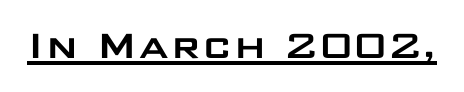
Character widths vary here, with narrow letters taking less room than wide ones. I'd call this a sans setting — the letters go barefoot. This rendering leaves character spacing at its baseline value. The letters stand upright; this is a roman face. The passage shown is underscored from start to finish.
